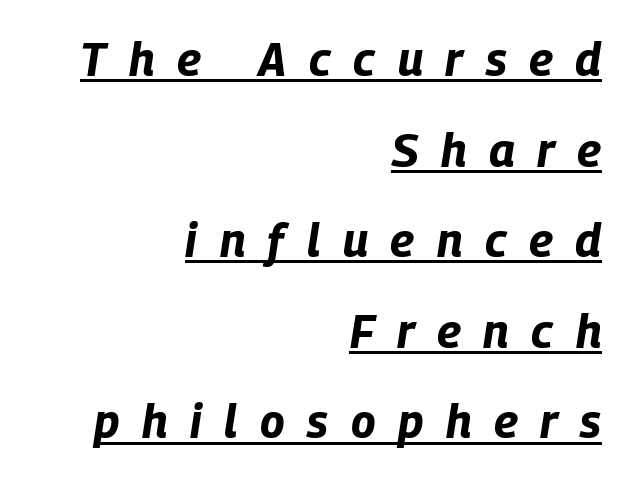
Q: Is the text bold? A: Yes.
Q: Is the text italic (slanted)? A: Yes, it leans right by about 9 degrees.
Q: Is the text underlined? A: Yes.
Q: How is the paragraph aligned? A: Right-aligned.
Q: Is the spacing between letters normal or unusually wide? A: Unusually wide.
Q: Is the spacing between lines tight, normal or loose? A: Loose.
Q: Width (condensed, normal, or wide)? A: Condensed.
Q: Stroke contrast? A: Low.
Q: x-height? A: Large.
Q: Monospaced? A: No.
